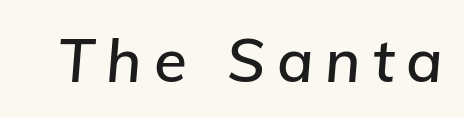
The image shows 60 px text type, italic (leaning right); set unusually wide letter spacing (+0.2 em), not underlined; low stroke contrast and a medium x-height.
